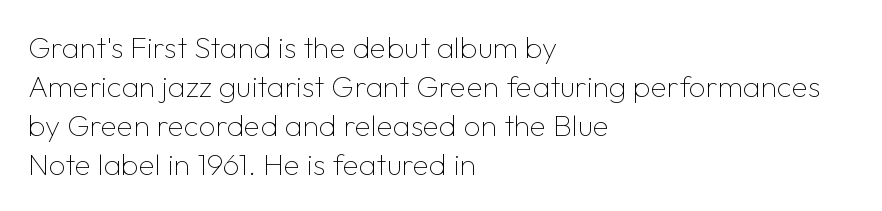
The image shows 30 px thin sans-serif type, upright; set left-aligned, normal line spacing (1.3x), normal letter spacing, not underlined; low stroke contrast and a medium x-height.
